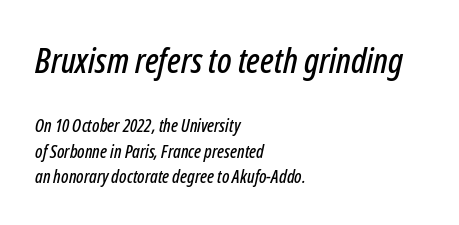
The image shows 35 px condensed type, italic (leaning right); set left-aligned, normal line spacing (1.41x), normal letter spacing, not underlined; the first (top) block is 1.94x larger; low stroke contrast and a medium x-height.
